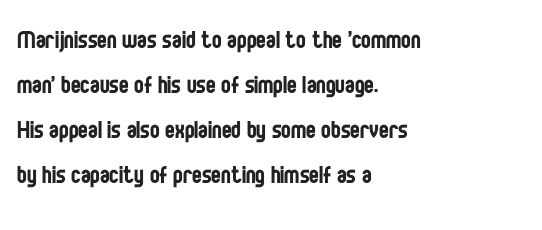
The image shows 29 px regular-weight, condensed sans-serif type, upright; set left-aligned, normal line spacing (1.55x), normal letter spacing, not underlined; low stroke contrast and a large x-height.
